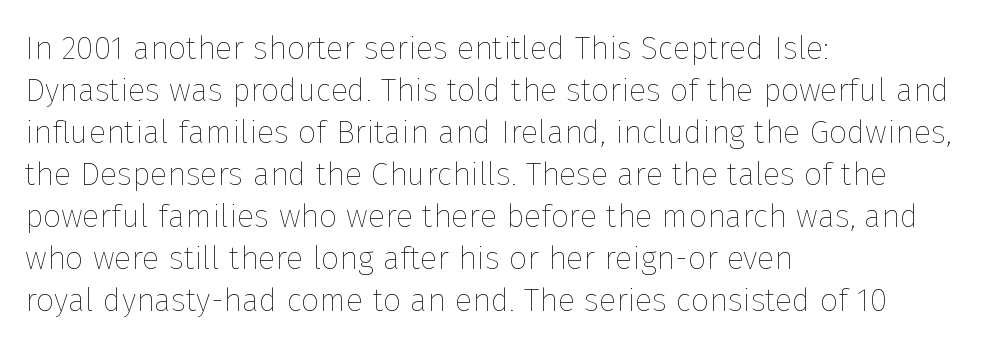
Each new line begins a customary step beneath the previous one. In CSS terms this would be text-align: left. A bare baseline throughout the passage. Do the characters align in a grid? No, the font is proportional. Summary of weight: not heavy and not bold.
